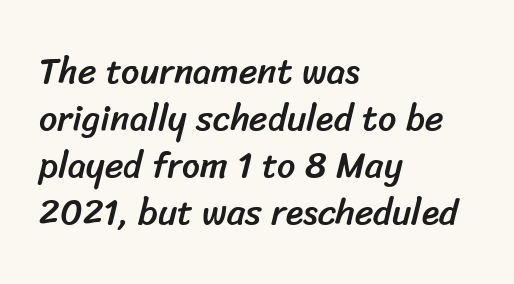
{"serif": "no", "width": "normal", "stroke_contrast": "low", "x_height": "medium", "monospaced": "no", "underline": "no", "align": "left", "line_spacing": "normal", "line_spacing_ratio": 1.31, "letter_spacing": "normal", "letter_spacing_em": 0.0, "glyph_px": 36}
